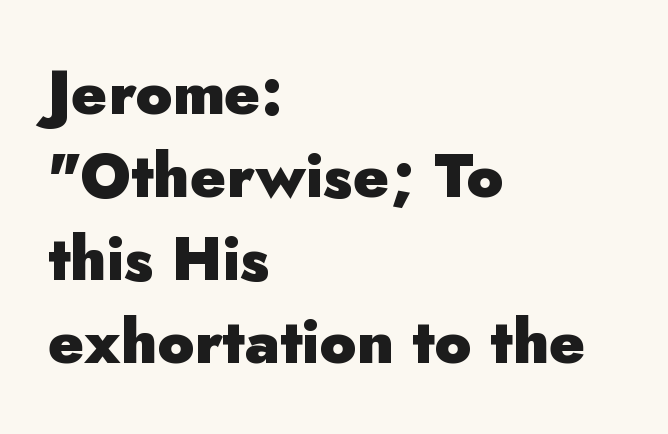
{"serif": "no", "italic": "no", "bold": "yes", "weight": "heavy", "width": "normal", "stroke_contrast": "low", "x_height": "small", "monospaced": "no", "underline": "no", "align": "left", "line_spacing": "normal", "line_spacing_ratio": 1.36, "letter_spacing": "normal", "letter_spacing_em": 0.0, "glyph_px": 61}
